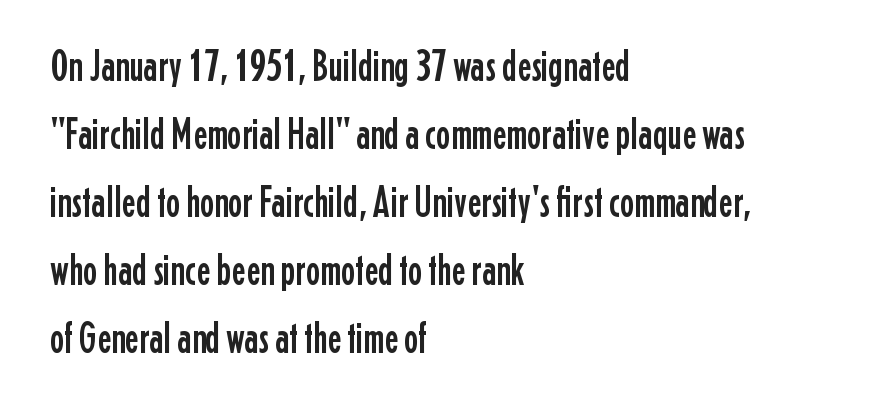
{"serif": "no", "italic": "no", "width": "condensed", "stroke_contrast": "low", "x_height": "medium", "monospaced": "no", "underline": "no", "align": "left", "line_spacing": "normal", "line_spacing_ratio": 1.58, "letter_spacing": "normal", "letter_spacing_em": 0.0, "glyph_px": 43}
